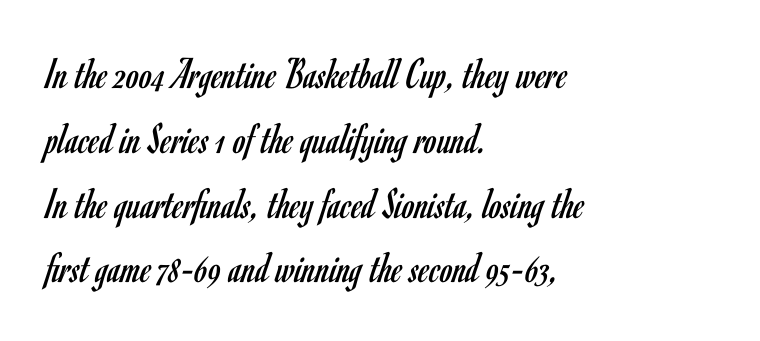
Q: Is the text bold? A: No.
Q: Is the text italic (slanted)? A: Yes.
Q: Is the typeface a serif or a sans-serif typeface? A: Sans-serif.
Q: Is the text underlined? A: No.
Q: How is the paragraph aligned? A: Left-aligned.
Q: Is the spacing between letters normal or unusually wide? A: Normal.
Q: Is the spacing between lines tight, normal or loose? A: Normal.
Q: Width (condensed, normal, or wide)? A: Condensed.
Q: Stroke contrast? A: Low.
Q: x-height? A: Small.
Q: Monospaced? A: No.
